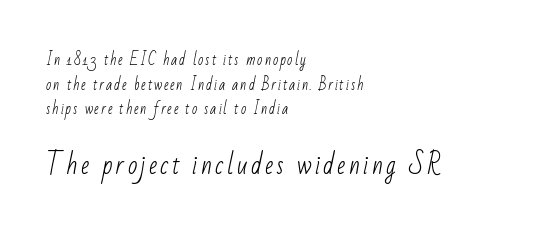
Stroke mass is kept to a normal reading level or below. These lines are set flush left with a ragged right edge. The strip under each line holds only bare page. Note: smaller setting up top, larger setting below.
